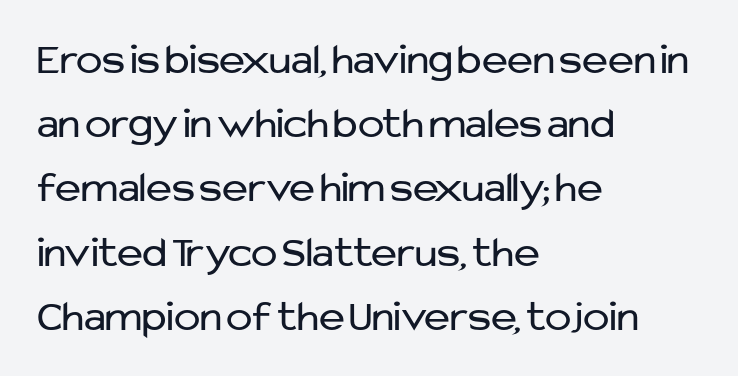
Q: Is the text bold? A: No.
Q: Is the text italic (slanted)? A: No, it is upright.
Q: Is the typeface a serif or a sans-serif typeface? A: Sans-serif.
Q: Is the text underlined? A: No.
Q: How is the paragraph aligned? A: Left-aligned.
Q: Is the spacing between letters normal or unusually wide? A: Normal.
Q: Is the spacing between lines tight, normal or loose? A: Normal.
Q: Width (condensed, normal, or wide)? A: Normal.
Q: Stroke contrast? A: Low.
Q: x-height? A: Medium.
Q: Monospaced? A: No.
